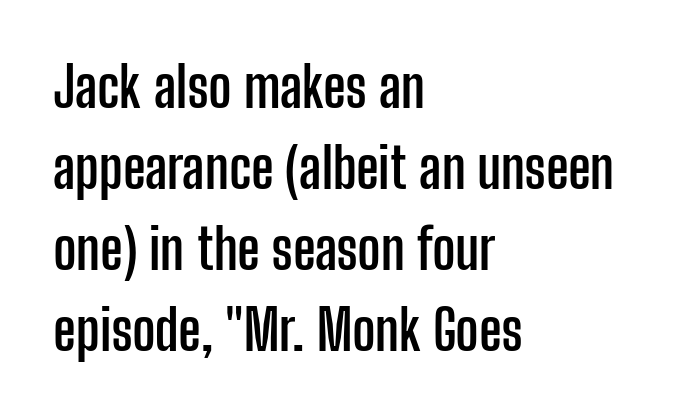
This sample uses a sans-serif face. The gaps between neighbouring characters are ordinary and unremarkable. These lines were composed using upright roman letters. The rendering uses a bold face; every stroke is thick and dark. Reading down the column, the eye jumps a familiar distance to each next line.
